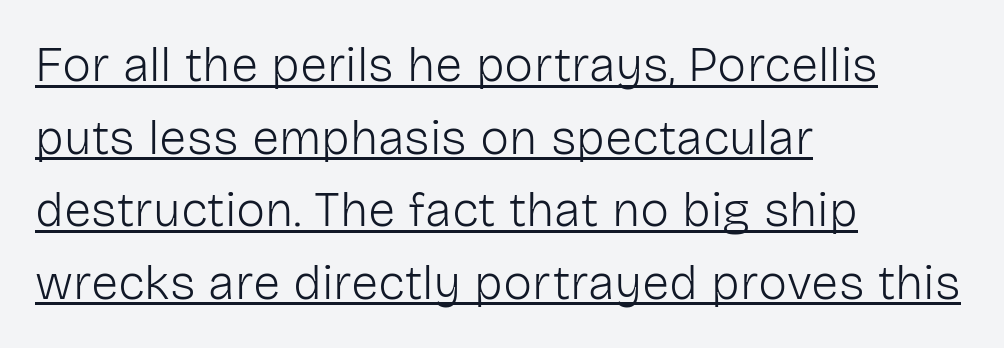
The image shows 49 px light sans-serif type, upright; set left-aligned, normal line spacing (1.48x), normal letter spacing, underlined; low stroke contrast and a medium x-height.
